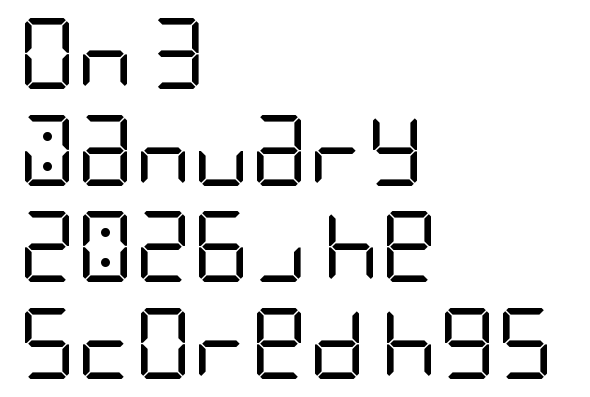
Normally led — the rows are evenly, conventionally spaced. The ragged edge is on the right, which tells us the setting is flush left. Counters stay open thanks to moderate or lighter strokes. The zone under the glyphs is completely vacant. Characters remain perfectly vertical along every line.
